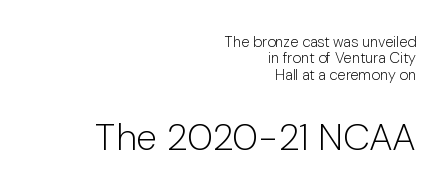
The image shows 38 px light sans-serif type, upright; set right-aligned, tight line spacing (1.1x), normal letter spacing, not underlined; the second (bottom) block is 2.53x larger; low stroke contrast and a medium x-height.
